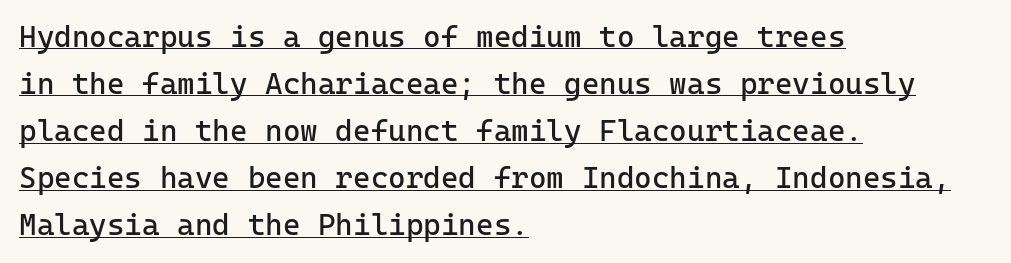
Q: Is the text bold? A: No.
Q: Is the text italic (slanted)? A: No, it is upright.
Q: Is the typeface a serif or a sans-serif typeface? A: Sans-serif.
Q: Is the text underlined? A: Yes.
Q: How is the paragraph aligned? A: Left-aligned.
Q: Is the spacing between letters normal or unusually wide? A: Normal.
Q: Is the spacing between lines tight, normal or loose? A: Normal.
Q: Width (condensed, normal, or wide)? A: Normal.
Q: Stroke contrast? A: Low.
Q: x-height? A: Medium.
